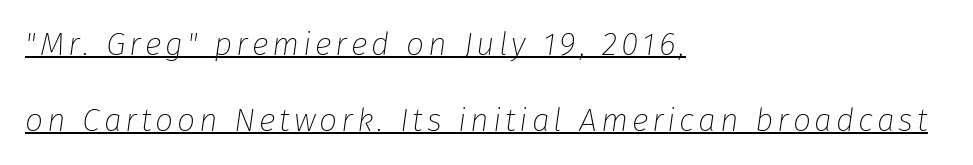
The rendering uses natural spacing where letterforms have individual widths. No letter is thick-stroked: the sample isn't bold. Leading is clearly above the norm, producing a sparse column. Notice how the passage keeps a crisp vertical edge on the left only. Notice how the stems are inclined rather than vertical — that's the hallmark of italics.
